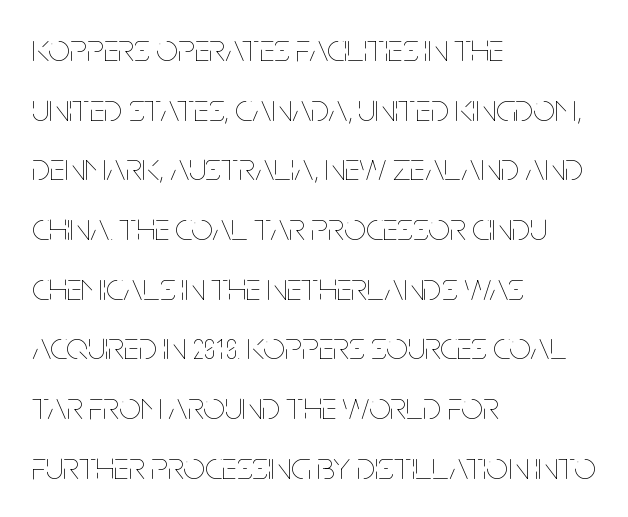
{"italic": "no", "bold": "no", "weight": "thin", "width": "condensed", "stroke_contrast": "low", "x_height": "large", "monospaced": "no", "underline": "no", "align": "left", "line_spacing": "normal", "line_spacing_ratio": 1.53, "letter_spacing": "normal", "letter_spacing_em": 0.0, "glyph_px": 39}
